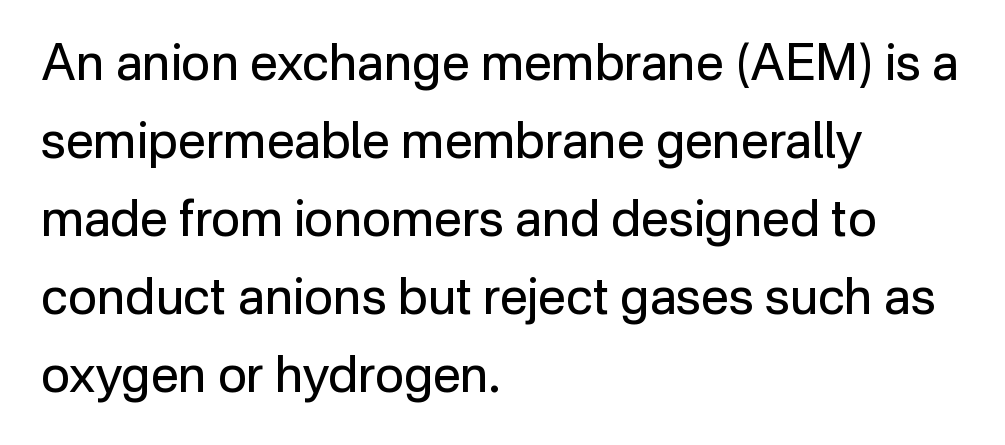
{"serif": "no", "italic": "no", "bold": "no", "weight": "regular", "width": "normal", "stroke_contrast": "low", "x_height": "medium", "monospaced": "no", "underline": "no", "align": "left", "line_spacing": "normal", "line_spacing_ratio": 1.56, "letter_spacing": "normal", "letter_spacing_em": 0.0, "glyph_px": 50}
